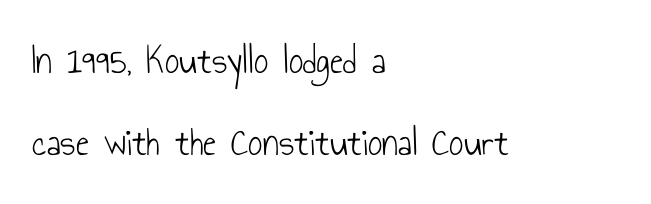
{"serif": "no", "italic": "no", "bold": "no", "weight": "light", "width": "condensed", "stroke_contrast": "low", "x_height": "small", "monospaced": "no", "underline": "no", "align": "left", "line_spacing": "loose", "line_spacing_ratio": 2.05, "letter_spacing": "normal", "letter_spacing_em": 0.0, "glyph_px": 40}
